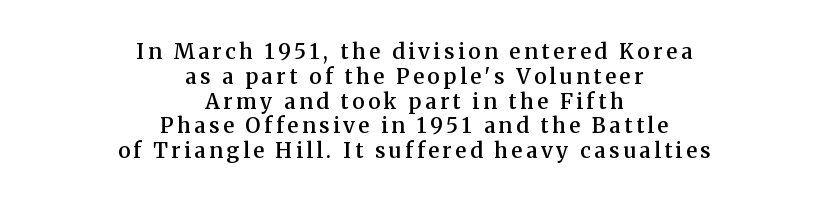
Each row of text sits above clean, open space. Compared with an ordinary text face, these strokes are moderately heavier — a semibold. Nope, not italic — everything's standing straight. These lines stack symmetrically, like a column narrowing and widening about its center.
